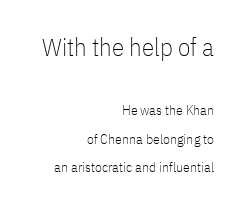
The lines in this sample share a right terminus and differ only in where they begin. The line-height multiplier appears high, well above default. The area under the type is left untouched. Ordinary non-slanted type is in use.
